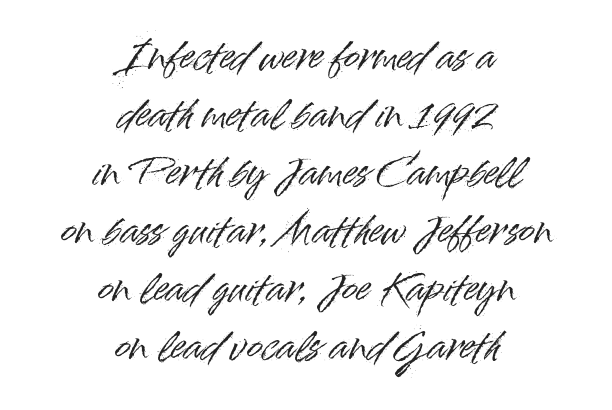
The strip under each line holds only bare page. Type style note: lacks serifs. Teacher's note: observe the equal gaps on both sides — that is centered alignment. Each new line begins a customary step beneath the previous one.
